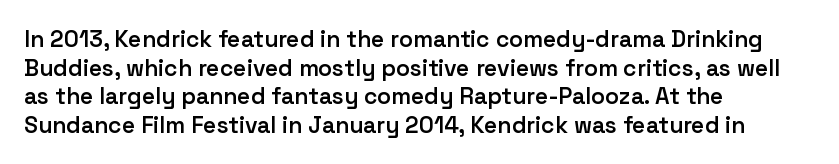
The passage shown is not underscored anywhere. On the weight axis this lands at semibold, roughly 600. Nothing unusual about the tracking: characters are spaced as the font intends. This is roman type, the default non-slanted kind. The paragraph has a hard left edge and a soft right edge.
